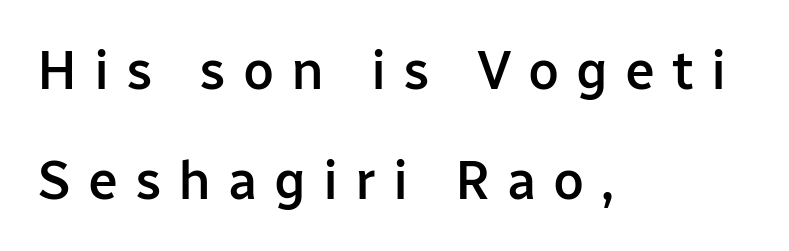
Serif or sans? Sans — the stroke terminals are bare. Rows of type keep a wide berth in the vertical direction. You could not count columns in this text — the font is proportionally spaced. Alignment: flush left. Unmarked baselines from the first word to the last. A typesetter would mark this as roman, not italic.
